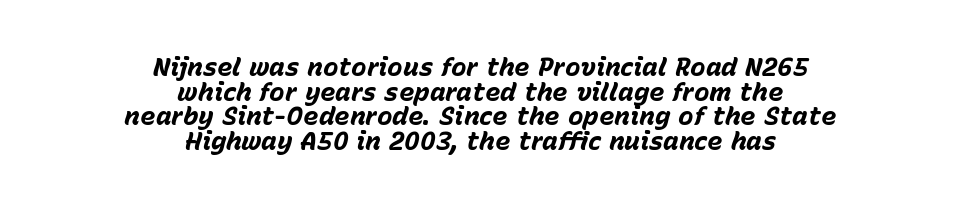
The image shows 26 px bold type, italic (leaning right); set centered, tight line spacing (0.95x), normal letter spacing, not underlined.
